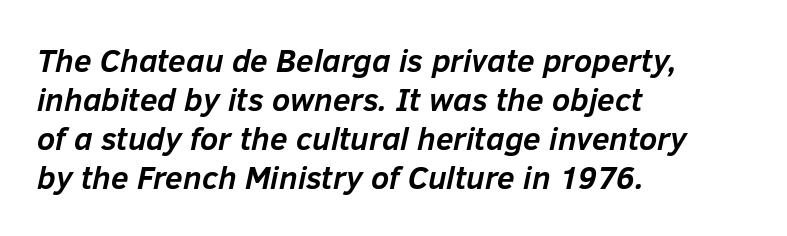
Every letter is thick-stroked: bold, no question. Think of a printed novel: that variable character pitch is what you see here. There is no visible air inserted between adjacent glyphs. These lines stack with their left ends in a neat column. The area under the type is left untouched. The face used here has a pronounced slope to its letters.
